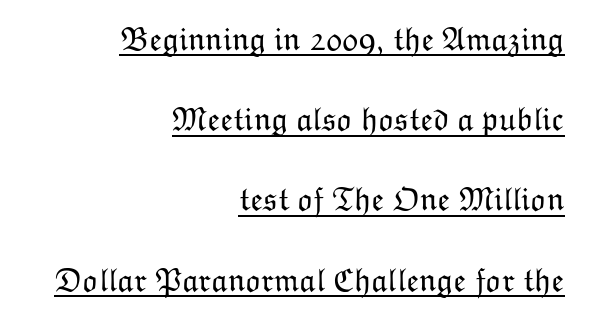
The image shows 33 px light type, upright; set right-aligned, loose line spacing (2.43x), normal letter spacing, underlined; low stroke contrast and a medium x-height.
